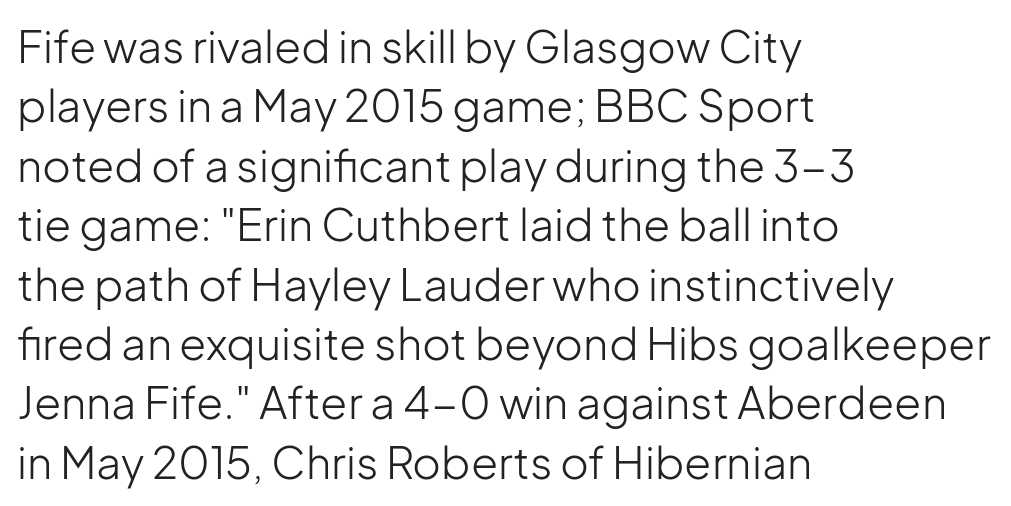
Q: Is the text bold? A: No.
Q: Is the text italic (slanted)? A: No, it is upright.
Q: Is the typeface a serif or a sans-serif typeface? A: Sans-serif.
Q: Is the text underlined? A: No.
Q: How is the paragraph aligned? A: Left-aligned.
Q: Is the spacing between letters normal or unusually wide? A: Normal.
Q: Is the spacing between lines tight, normal or loose? A: Normal.
Q: Width (condensed, normal, or wide)? A: Normal.
Q: Stroke contrast? A: Low.
Q: x-height? A: Medium.
Q: Monospaced? A: No.
